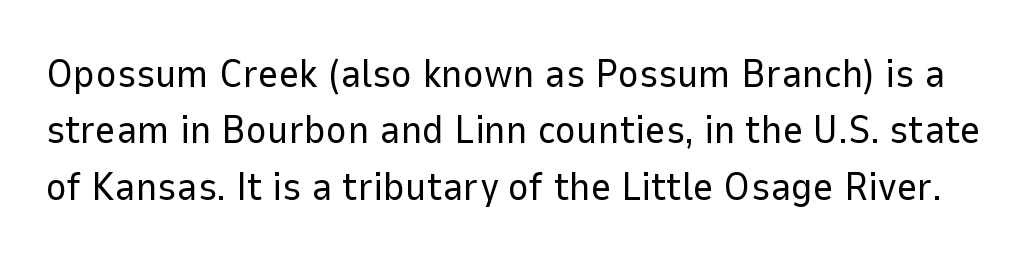
{"serif": "no", "italic": "no", "bold": "no", "weight": "regular", "width": "normal", "stroke_contrast": "low", "x_height": "medium", "monospaced": "no", "underline": "no", "line_spacing": "normal", "line_spacing_ratio": 1.41, "letter_spacing": "normal", "letter_spacing_em": 0.0, "glyph_px": 40}
